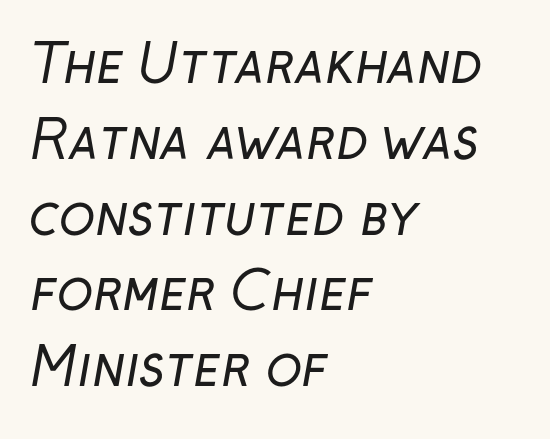
This sample is left-justified, so line endings fall wherever the words run out. Nothing heavy about these letters — not bold at all. Plain, unruled lines of type. The rendering uses natural spacing where letterforms have individual widths. Regular leading. Note: no serifs on the glyphs.
